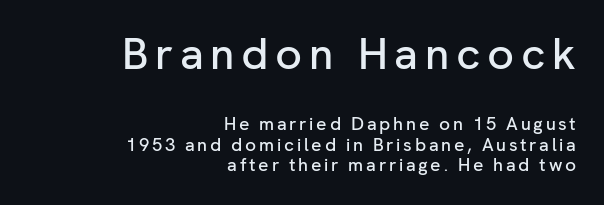
Where is the straight margin? On the right. The face used here is proportionally spaced, like ordinary book or web type. Has an underline been added? It has not. Large over small — that's the arrangement of the two blocks here. A roman cut, with each character standing at attention.
